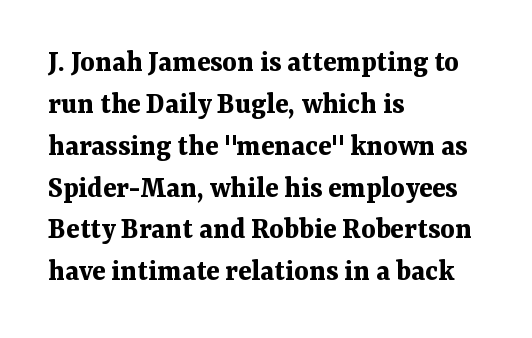
The image shows 31 px bold serif type, upright; set left-aligned, normal line spacing (1.35x), normal letter spacing, not underlined; medium stroke contrast and a medium x-height.
